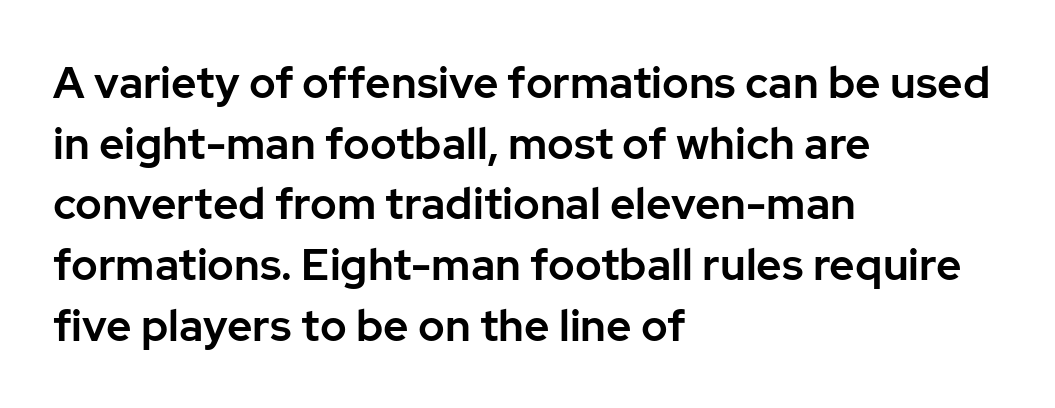
Leading matches the norm, producing a regular column. Every character sits straight up, as roman type does. The characters display no serif detailing; their extremities are plain. Underlining? Definitely not there.
